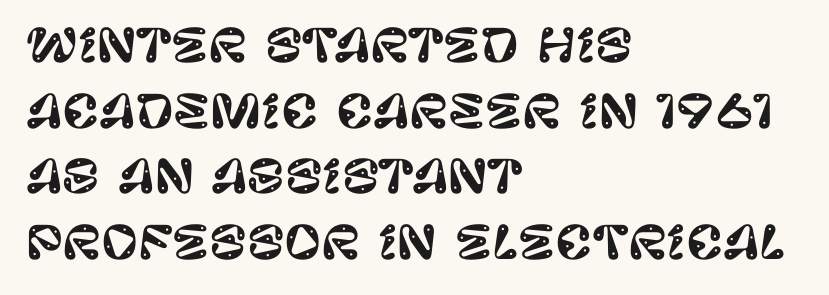
{"serif": "no", "width": "normal", "stroke_contrast": "low", "x_height": "large", "monospaced": "no", "underline": "no", "align": "left", "line_spacing": "normal", "line_spacing_ratio": 1.46, "letter_spacing": "normal", "letter_spacing_em": 0.0, "glyph_px": 45}
